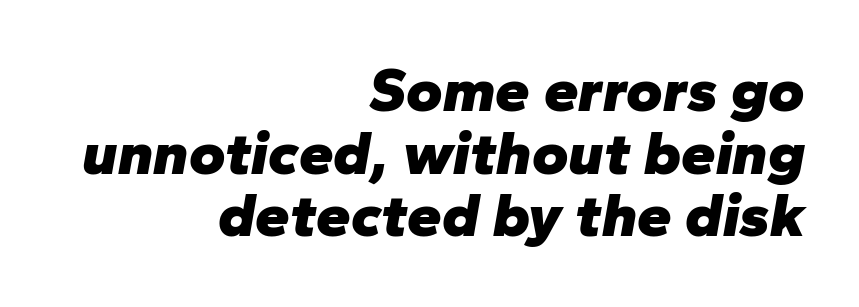
Whoever set this chose condensed vertical rhythm over breathing room. Which margin do the lines hug? The right one — the left edge is uneven. Emphasis-style slanted type is in use. Thick stems and heavy bowls — unmistakably bold. You could not count columns in this text — the font is proportionally spaced.
